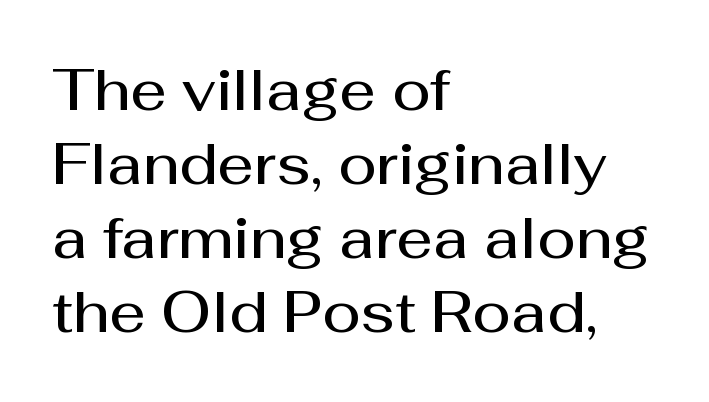
A bit beefed up — I'd call it semibold rather than bold. The vertical gap from one line to the next is medium. The specimen omits any rule beneath the text block's lines. Standard letterfit; no display-style spreading of the glyphs.
